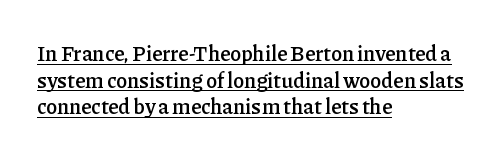
The image shows 21 px text type, upright; set left-aligned, normal line spacing (1.27x), normal letter spacing, underlined.
